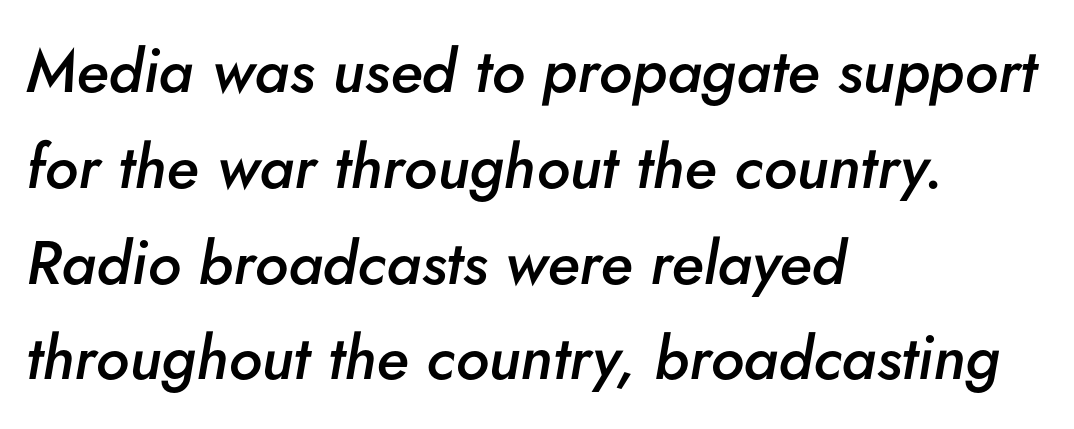
The lines are quadded left. Observe the lean: these are italic letterforms. Leading matches the norm, producing a regular column. This sample uses plain, unmodified letter spacing.
